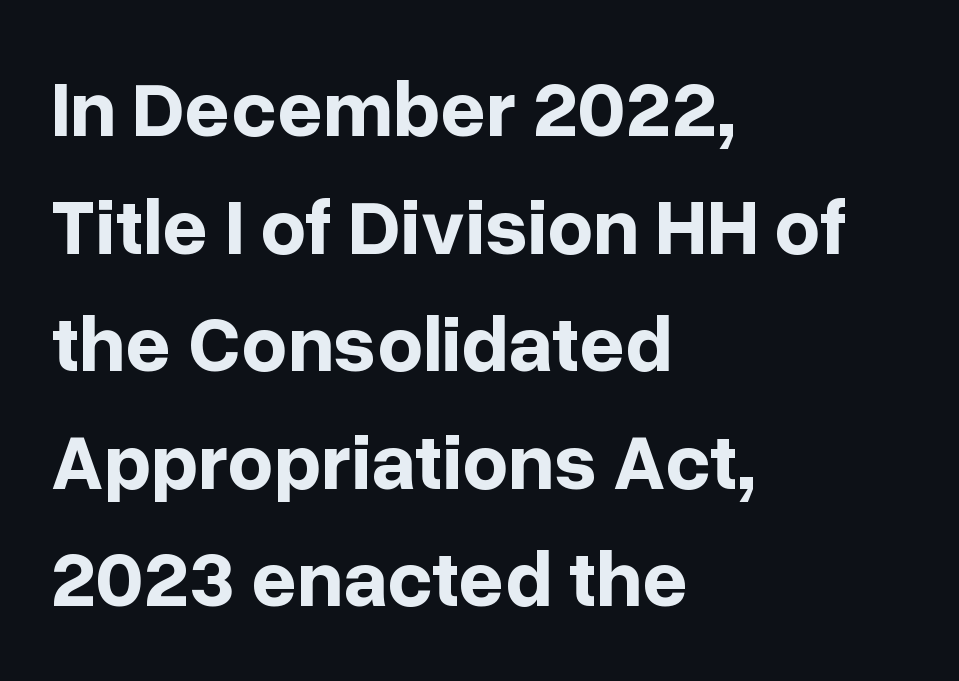
Q: Is the text bold? A: Yes.
Q: Is the text italic (slanted)? A: No, it is upright.
Q: Is the typeface a serif or a sans-serif typeface? A: Sans-serif.
Q: Is the text underlined? A: No.
Q: How is the paragraph aligned? A: Left-aligned.
Q: Is the spacing between letters normal or unusually wide? A: Normal.
Q: Is the spacing between lines tight, normal or loose? A: Normal.
Q: Width (condensed, normal, or wide)? A: Normal.
Q: Stroke contrast? A: Low.
Q: x-height? A: Medium.
Q: Monospaced? A: No.
